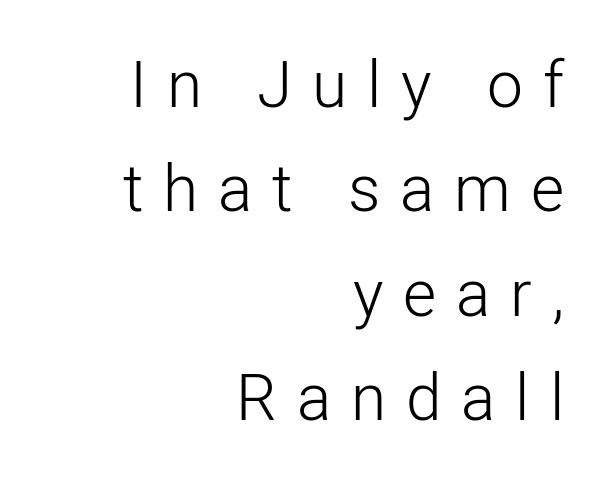
Q: Is the text bold? A: No.
Q: Is the text italic (slanted)? A: No, it is upright.
Q: Is the typeface a serif or a sans-serif typeface? A: Sans-serif.
Q: Is the text underlined? A: No.
Q: How is the paragraph aligned? A: Right-aligned.
Q: Is the spacing between letters normal or unusually wide? A: Unusually wide.
Q: Is the spacing between lines tight, normal or loose? A: Normal.
Q: Width (condensed, normal, or wide)? A: Normal.
Q: Stroke contrast? A: Low.
Q: x-height? A: Medium.
Q: Monospaced? A: No.
